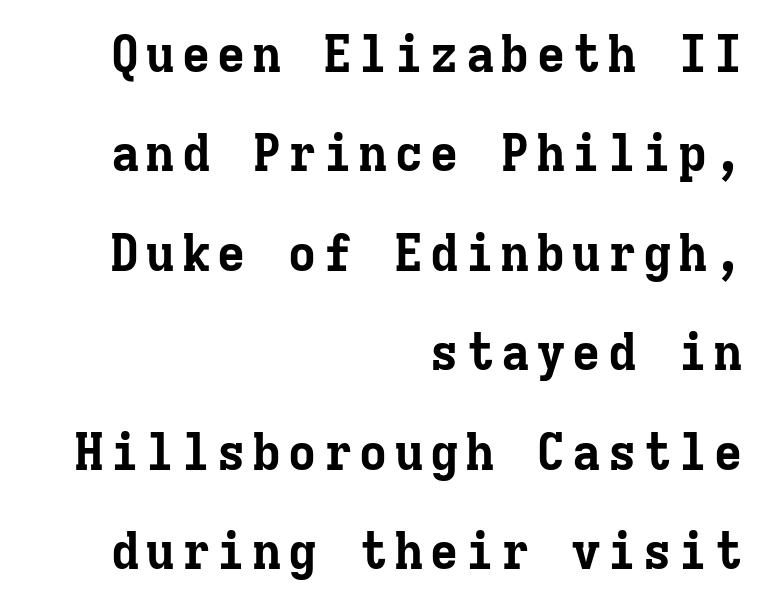
Q: Is the text bold? A: Yes.
Q: Is the text italic (slanted)? A: No, it is upright.
Q: Is the typeface a serif or a sans-serif typeface? A: Serif.
Q: Is the text underlined? A: No.
Q: How is the paragraph aligned? A: Right-aligned.
Q: Is the spacing between lines tight, normal or loose? A: Loose.
Q: Width (condensed, normal, or wide)? A: Normal.
Q: Stroke contrast? A: Low.
Q: x-height? A: Medium.
Q: Monospaced? A: Yes.
